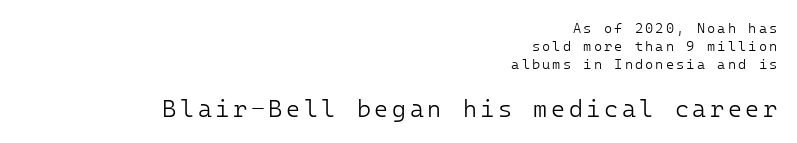
The image shows 24 px text type, upright; set right-aligned, normal line spacing (1.3x), not underlined; the second (bottom) block is 1.71x larger.
